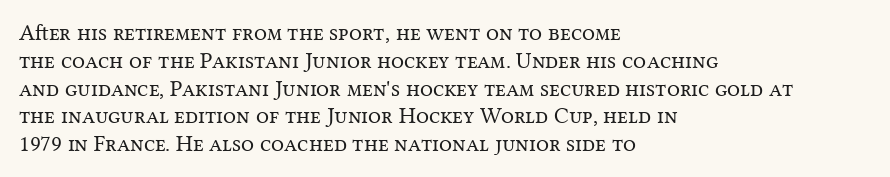
{"italic": "no", "bold": "no", "underline": "no", "align": "left", "line_spacing_ratio": 1.21, "letter_spacing": "normal", "letter_spacing_em": 0.0, "glyph_px": 23}
